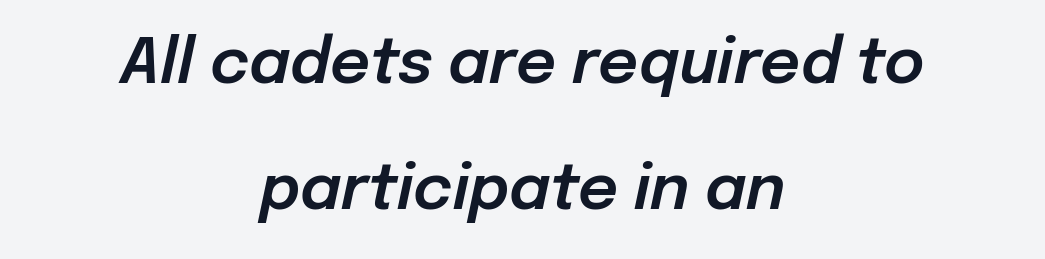
{"italic": "yes", "lean": "right", "slant_degrees": 12, "width": "normal", "stroke_contrast": "low", "x_height": "medium", "monospaced": "no", "underline": "no", "align": "center", "line_spacing": "loose", "line_spacing_ratio": 2.04, "letter_spacing": "normal", "letter_spacing_em": 0.0, "glyph_px": 62}
